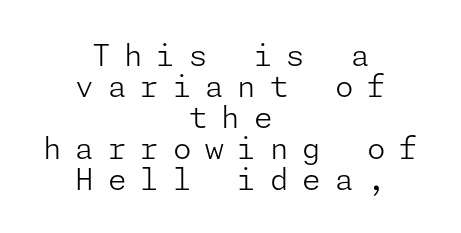
Q: Is the text bold? A: No.
Q: Is the text italic (slanted)? A: No, it is upright.
Q: Is the typeface a serif or a sans-serif typeface? A: Sans-serif.
Q: Is the text underlined? A: No.
Q: How is the paragraph aligned? A: Centered.
Q: Is the spacing between letters normal or unusually wide? A: Unusually wide.
Q: Is the spacing between lines tight, normal or loose? A: Tight.
Q: Width (condensed, normal, or wide)? A: Normal.
Q: Stroke contrast? A: Low.
Q: x-height? A: Medium.
